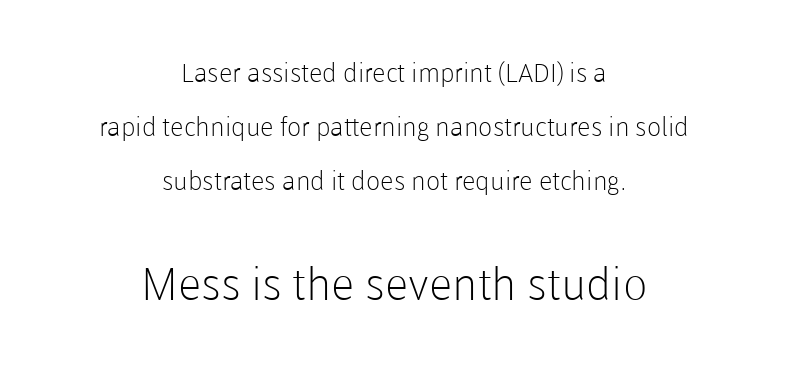
The image shows 45 px light sans-serif type, upright; set centered, loose line spacing (2.08x), normal letter spacing, not underlined; the second (bottom) block is 1.73x larger; low stroke contrast and a medium x-height.
